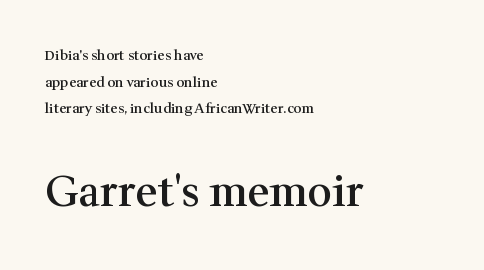
The area under the type is left untouched. This rendering employs a face with finishing strokes, i.e., a serif. This rendering leaves character spacing at its baseline value. Emphasis by weight is partial: semibold.
